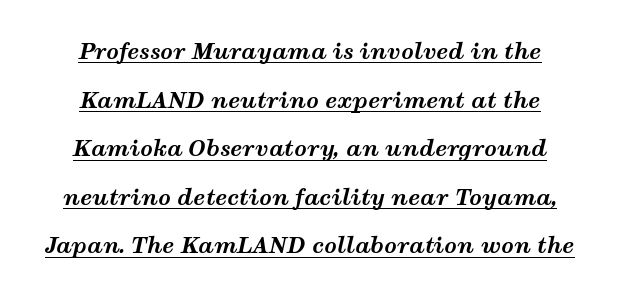
The image shows 22 px bold type, italic (leaning right); set centered, loose line spacing (2.21x), normal letter spacing, underlined.
